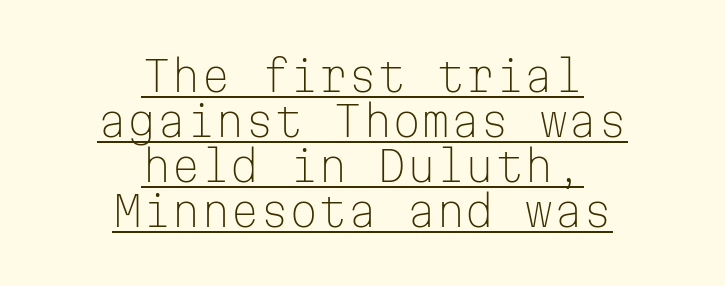
{"serif": "no", "italic": "no", "bold": "no", "weight": "light", "width": "normal", "stroke_contrast": "low", "x_height": "medium", "monospaced": "yes", "underline": "yes", "align": "center", "line_spacing": "tight", "line_spacing_ratio": 1.07, "letter_spacing": "normal", "letter_spacing_em": 0.0, "glyph_px": 42}
